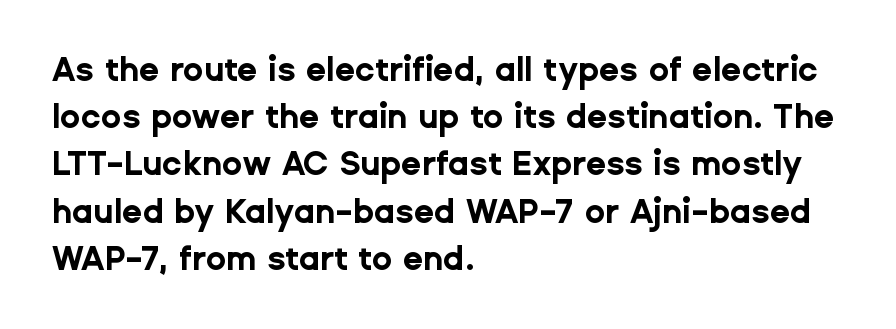
{"serif": "no", "italic": "no", "bold": "yes", "weight": "bold", "width": "normal", "stroke_contrast": "low", "x_height": "medium", "monospaced": "no", "underline": "no", "align": "left", "line_spacing": "normal", "line_spacing_ratio": 1.43, "letter_spacing": "normal", "letter_spacing_em": 0.0, "glyph_px": 33}
